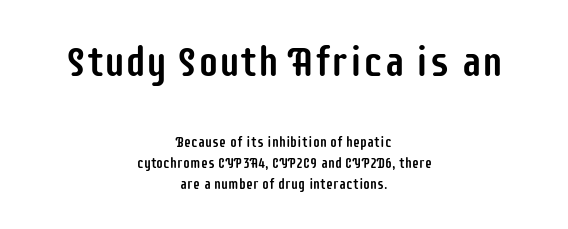
The image shows 42 px condensed sans-serif type, upright; set centered, normal line spacing (1.5x), normal letter spacing, not underlined; the first (top) block is 3.0x larger; low stroke contrast and a large x-height.
